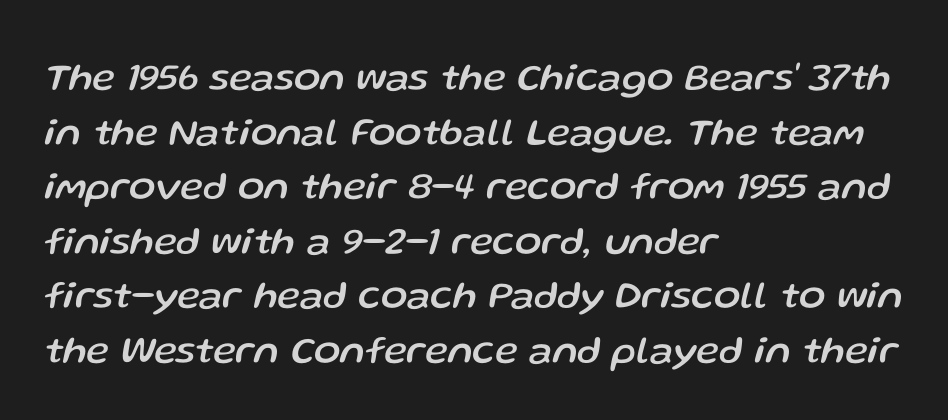
Q: Is the text italic (slanted)? A: Yes, it leans right by about 13 degrees.
Q: Is the text underlined? A: No.
Q: How is the paragraph aligned? A: Left-aligned.
Q: Is the spacing between letters normal or unusually wide? A: Normal.
Q: Is the spacing between lines tight, normal or loose? A: Normal.
Q: Width (condensed, normal, or wide)? A: Normal.
Q: Stroke contrast? A: Low.
Q: x-height? A: Medium.
Q: Monospaced? A: No.
